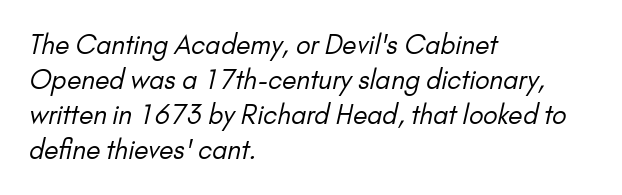
{"bold": "no", "underline": "no", "align": "left", "line_spacing": "normal", "line_spacing_ratio": 1.35, "letter_spacing": "normal", "letter_spacing_em": 0.0, "glyph_px": 26}
